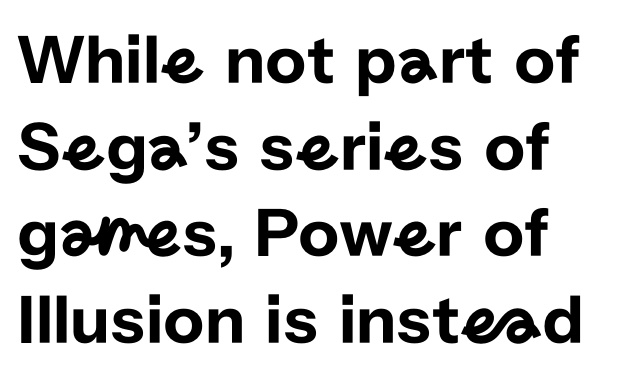
Q: Is the text italic (slanted)? A: No, it is upright.
Q: Is the typeface a serif or a sans-serif typeface? A: Sans-serif.
Q: Is the text underlined? A: No.
Q: Is the spacing between letters normal or unusually wide? A: Normal.
Q: Width (condensed, normal, or wide)? A: Normal.
Q: Stroke contrast? A: Low.
Q: x-height? A: Medium.
Q: Monospaced? A: No.
